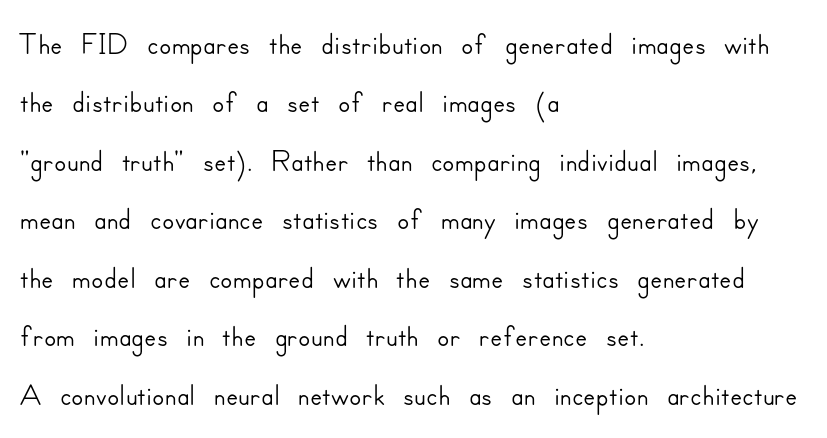
{"serif": "no", "italic": "no", "width": "normal", "stroke_contrast": "low", "x_height": "small", "monospaced": "no", "underline": "no", "align": "left", "line_spacing": "normal", "line_spacing_ratio": 1.3, "letter_spacing": "normal", "letter_spacing_em": 0.0, "glyph_px": 45}
